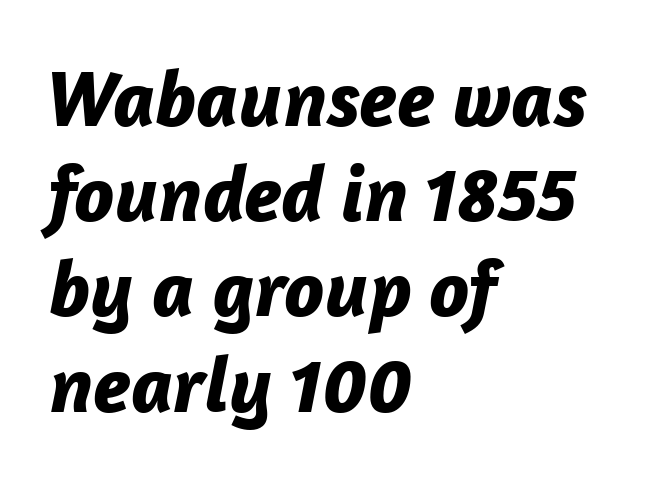
Layout note: lines flush left. What weight is shown? A full bold with thick strokes. Only glyphs here, with clear space below each row. The glyphs look as if they've been sheared to an angle. Proportional: the letters do not fall into vertical columns.
